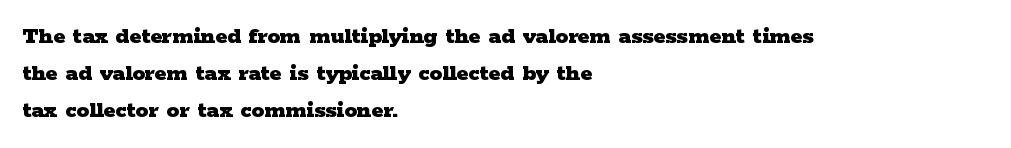
The image shows 25 px bold type, upright; set left-aligned, normal line spacing (1.49x), normal letter spacing, not underlined.
